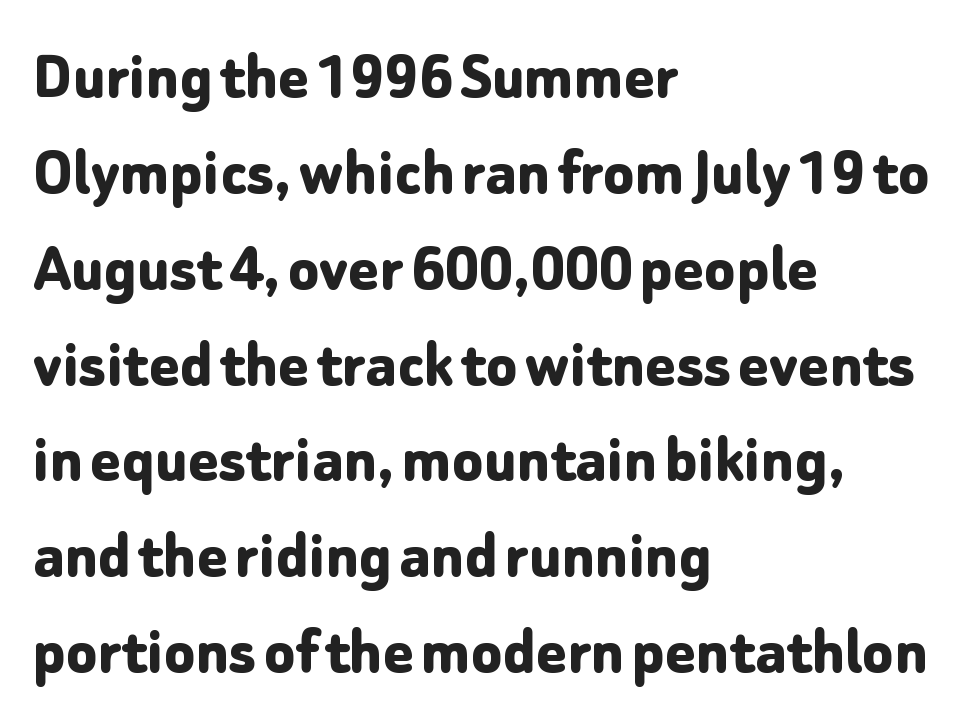
{"serif": "no", "italic": "no", "bold": "yes", "weight": "bold", "width": "normal", "stroke_contrast": "low", "x_height": "medium", "monospaced": "no", "underline": "no", "align": "left", "line_spacing": "normal", "line_spacing_ratio": 1.35, "letter_spacing": "normal", "letter_spacing_em": 0.0, "glyph_px": 71}
